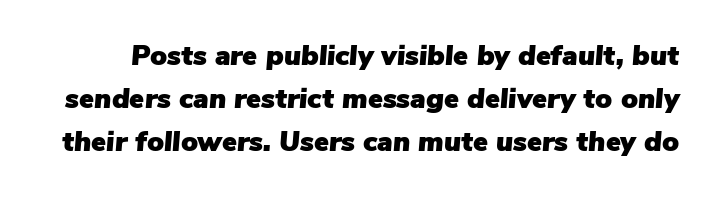
The image shows 28 px text type, italic (leaning right); set normal line spacing (1.54x), normal letter spacing, not underlined; low stroke contrast and a medium x-height.
